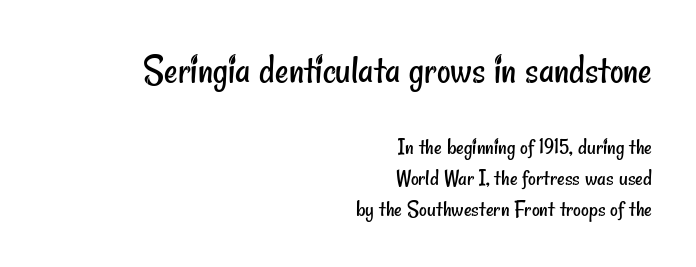
{"serif": "no", "bold": "no", "weight": "regular", "width": "condensed", "stroke_contrast": "low", "x_height": "small", "monospaced": "no", "underline": "no", "align": "right", "line_spacing": "normal", "line_spacing_ratio": 1.29, "letter_spacing": "normal", "letter_spacing_em": 0.0, "larger_block": "first", "size_ratio": 1.75, "glyph_px": 42}
